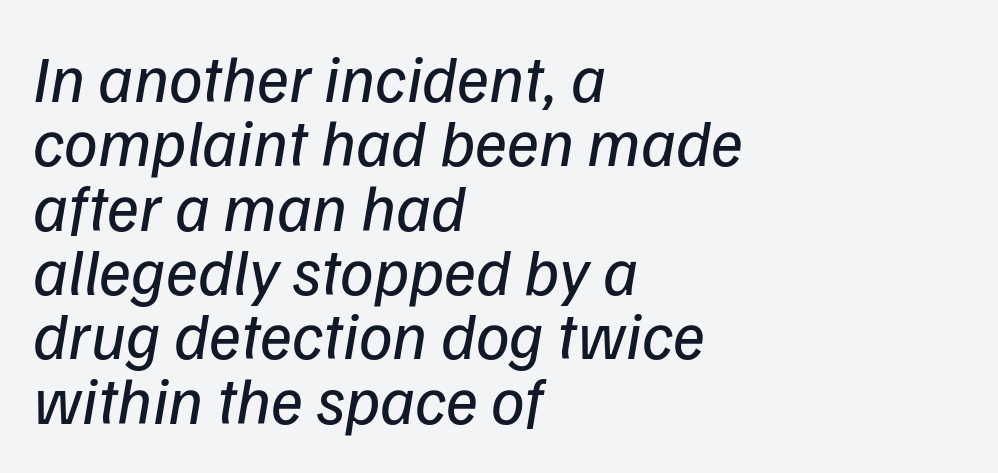
Q: Is the text bold? A: No.
Q: Is the typeface a serif or a sans-serif typeface? A: Sans-serif.
Q: Is the text underlined? A: No.
Q: How is the paragraph aligned? A: Left-aligned.
Q: Is the spacing between letters normal or unusually wide? A: Normal.
Q: Is the spacing between lines tight, normal or loose? A: Tight.
Q: Width (condensed, normal, or wide)? A: Normal.
Q: Stroke contrast? A: Low.
Q: x-height? A: Medium.
Q: Monospaced? A: No.
